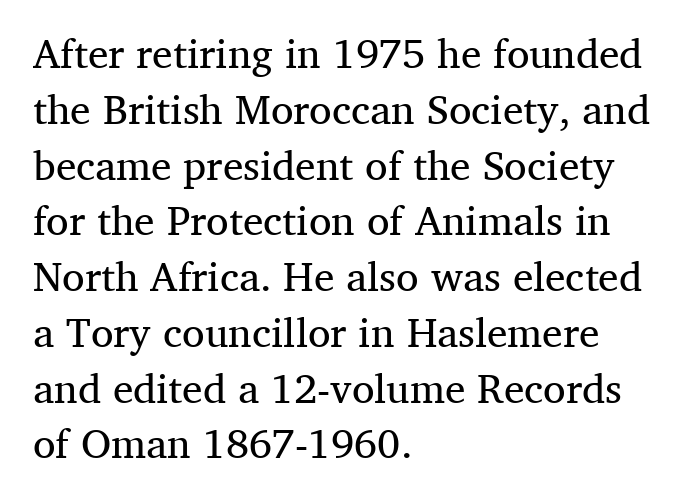
{"serif": "yes", "italic": "no", "bold": "no", "weight": "regular", "width": "normal", "stroke_contrast": "medium", "x_height": "medium", "monospaced": "no", "underline": "no", "align": "left", "line_spacing": "normal", "line_spacing_ratio": 1.36, "letter_spacing": "normal", "letter_spacing_em": 0.0, "glyph_px": 41}
